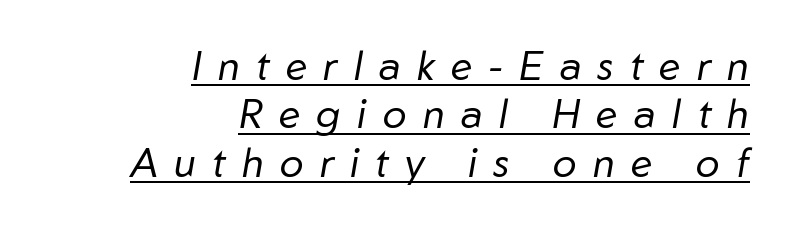
Every character sits at an angle, as italics do. You could not count columns in this text — the font is proportionally spaced. The cut favours lightness, reaching ordinary text weight at its darkest. A rule runs beneath these lines of type. Which margin do the lines hug? The right one — the left edge is uneven.
